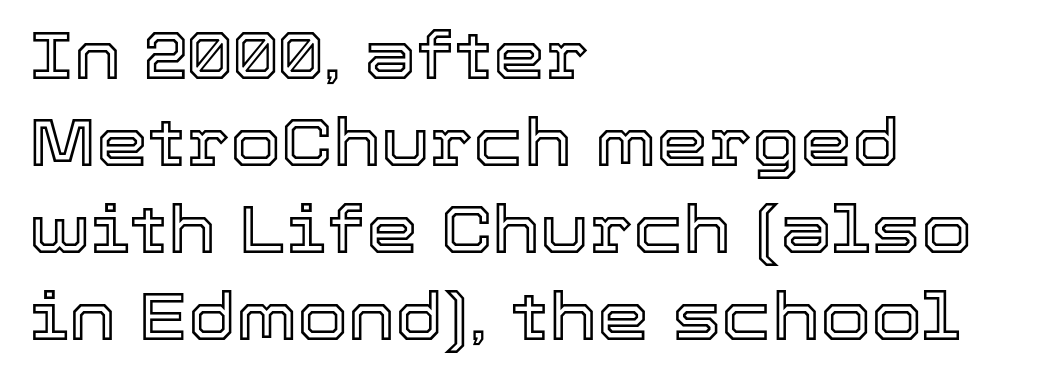
{"italic": "no", "width": "normal", "x_height": "medium", "monospaced": "no", "underline": "no", "align": "left", "line_spacing": "normal", "line_spacing_ratio": 1.32, "letter_spacing": "normal", "letter_spacing_em": 0.0, "glyph_px": 66}
